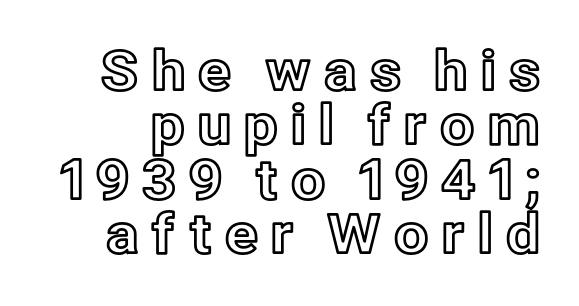
Q: Is the text italic (slanted)? A: No, it is upright.
Q: Is the text underlined? A: No.
Q: Is the spacing between letters normal or unusually wide? A: Unusually wide.
Q: Is the spacing between lines tight, normal or loose? A: Tight.
Q: Width (condensed, normal, or wide)? A: Normal.
Q: x-height? A: Medium.
Q: Monospaced? A: No.
